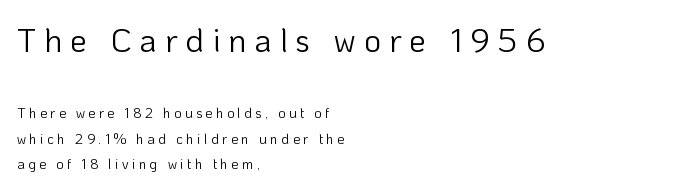
Q: Is the text bold? A: No.
Q: Is the text italic (slanted)? A: No, it is upright.
Q: Is the typeface a serif or a sans-serif typeface? A: Sans-serif.
Q: Is the text underlined? A: No.
Q: How is the paragraph aligned? A: Left-aligned.
Q: Is the spacing between letters normal or unusually wide? A: Unusually wide.
Q: Which block of text is set in a larger size, the first (top) or the second (bottom)? A: The first (top) one.
Q: Width (condensed, normal, or wide)? A: Normal.
Q: Stroke contrast? A: Low.
Q: x-height? A: Medium.
Q: Monospaced? A: No.
